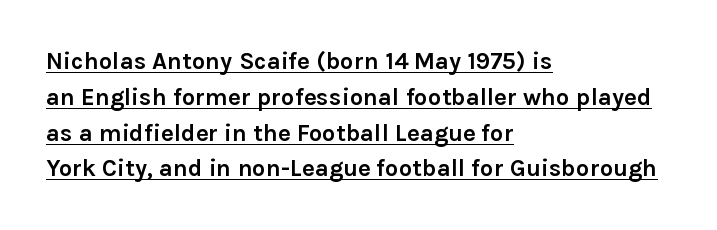
This rendering uses left alignment, leaving the right contour irregular. Thick stems and heavy bowls — unmistakably bold. The leading is moderate, giving the passage an even texture. Posture: straight, roman, zero tilt.
